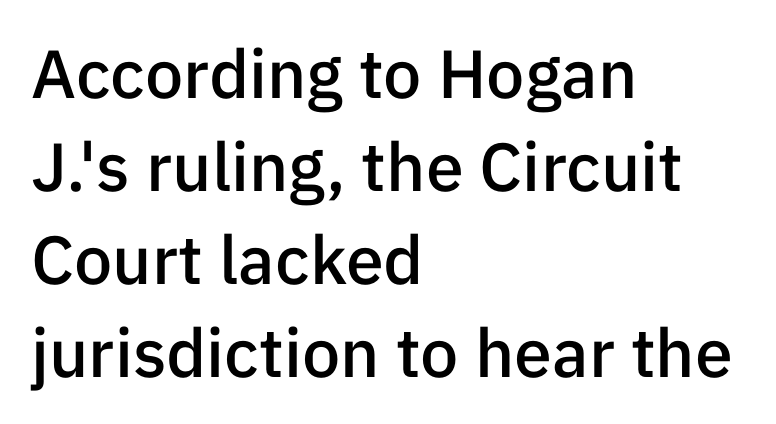
{"serif": "no", "italic": "no", "bold": "semi", "weight": "semibold", "width": "normal", "stroke_contrast": "low", "x_height": "medium", "monospaced": "no", "underline": "no", "align": "left", "line_spacing": "normal", "line_spacing_ratio": 1.37, "letter_spacing": "normal", "letter_spacing_em": 0.0, "glyph_px": 68}
